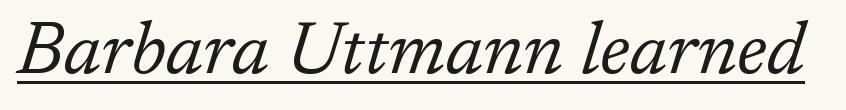
Q: Is the text bold? A: No.
Q: Is the text italic (slanted)? A: Yes, it leans right by about 17 degrees.
Q: Is the typeface a serif or a sans-serif typeface? A: Serif.
Q: Is the text underlined? A: Yes.
Q: Is the spacing between letters normal or unusually wide? A: Normal.
Q: Width (condensed, normal, or wide)? A: Normal.
Q: Stroke contrast? A: Low.
Q: x-height? A: Medium.
Q: Monospaced? A: No.
